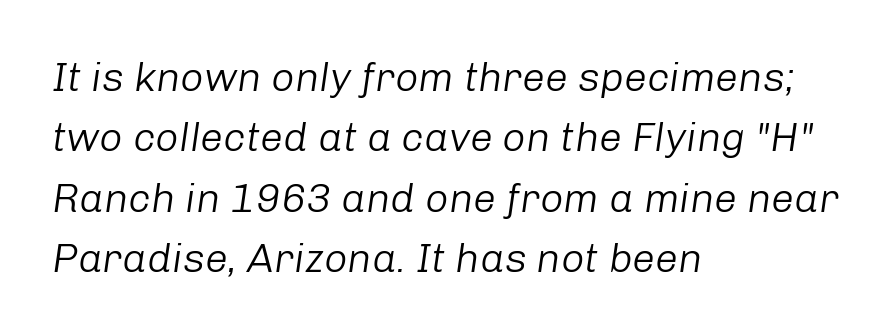
{"italic": "yes", "lean": "right", "slant_degrees": 8, "bold": "no", "weight": "light", "width": "normal", "stroke_contrast": "low", "x_height": "medium", "monospaced": "no", "underline": "no", "align": "left", "line_spacing": "normal", "line_spacing_ratio": 1.47, "letter_spacing": "normal", "letter_spacing_em": 0.0, "glyph_px": 41}
